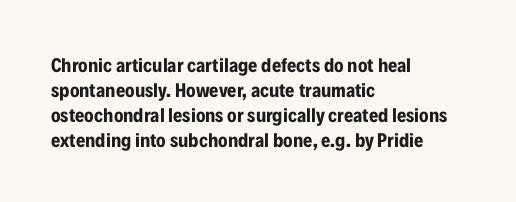
The image shows 20 px bold type, upright; set left-aligned, normal line spacing (1.25x), normal letter spacing, not underlined.
